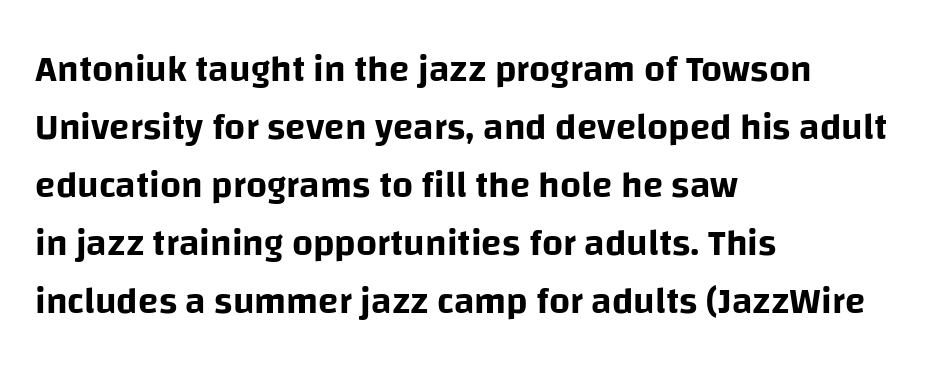
The image shows 37 px sans-serif type, upright; set left-aligned, normal line spacing (1.57x), normal letter spacing, not underlined; low stroke contrast and a large x-height.
